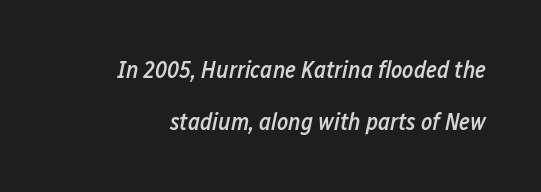
Letters rest on an invisible, unmarked baseline. Compared with typical paragraphs, the rows here are farther apart. Italic: yes, the glyphs are oblique. Is the type bold? Partly — it's a semibold, heavier than regular but not fully bold. The letters sit at their default tracking, neither squeezed nor spread.
